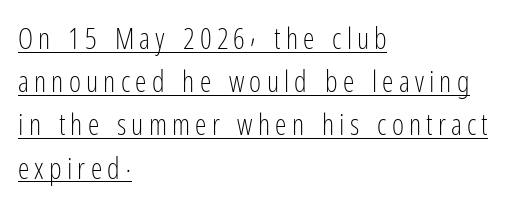
Q: Is the text bold? A: No.
Q: Is the text italic (slanted)? A: No, it is upright.
Q: Is the typeface a serif or a sans-serif typeface? A: Sans-serif.
Q: Is the text underlined? A: Yes.
Q: How is the paragraph aligned? A: Left-aligned.
Q: Is the spacing between lines tight, normal or loose? A: Normal.
Q: Width (condensed, normal, or wide)? A: Condensed.
Q: Stroke contrast? A: Low.
Q: x-height? A: Medium.
Q: Monospaced? A: No.
